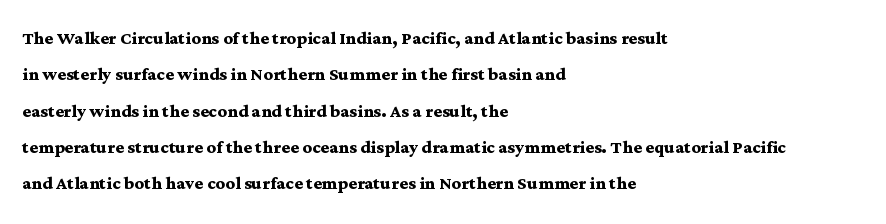
Q: Is the text bold? A: Yes.
Q: Is the text italic (slanted)? A: No, it is upright.
Q: Is the text underlined? A: No.
Q: How is the paragraph aligned? A: Left-aligned.
Q: Is the spacing between letters normal or unusually wide? A: Normal.
Q: Is the spacing between lines tight, normal or loose? A: Normal.
